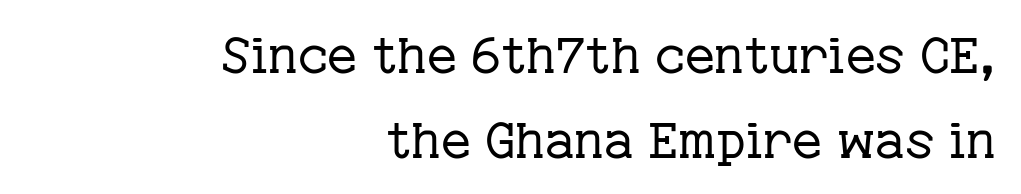
Casual observation: everything's shoved over to the right. Here the glyphs are tracked normally, forming tight word shapes. Ascenders rise straight up at ninety degrees. Each letter keeps its own natural width here, so spacing adapts to shape. The typeface has the unassuming heft of standard copy or less.
